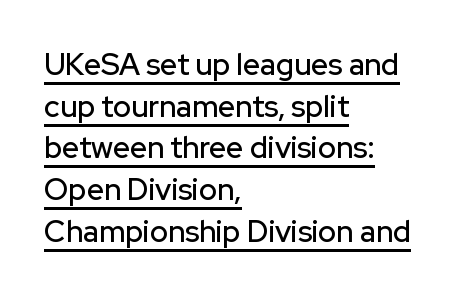
Notice how the passage keeps a crisp vertical edge on the left only. Underlining? Definitely there. The lines sit at an ordinary, default distance from one another. These lines keep a tight, regular rhythm from letter to letter. The characters display no serif detailing; their extremities are plain.
